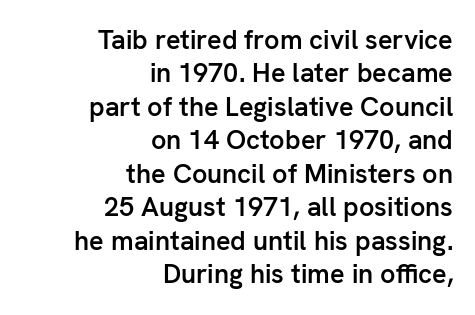
The rendering uses a semibold face; strokes are thickened but not to full bold. Quick note: not italic, upright. These lines stack with their right ends in a neat column. Decoration check: the copy has no underline. How are the letters spaced? Ordinarily, with no added tracking.
